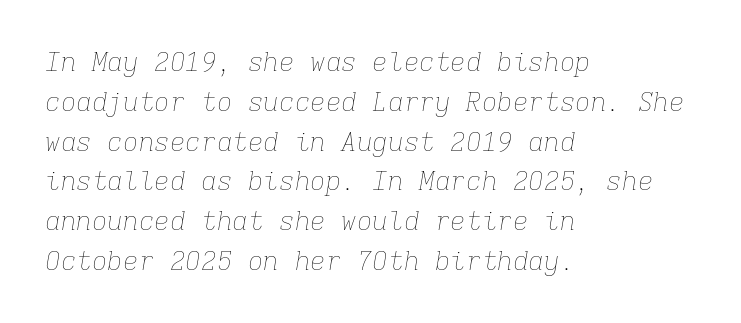
The image shows 26 px text type, italic (leaning right); set left-aligned, normal line spacing (1.53x), normal letter spacing, not underlined.
